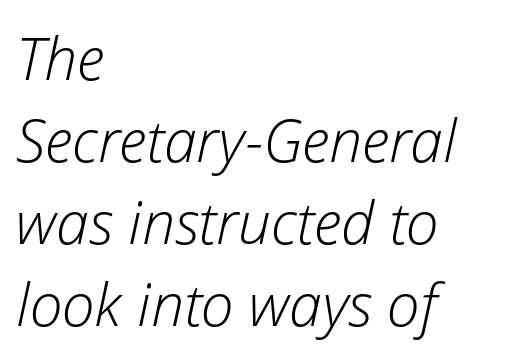
The image shows 59 px light type, italic (leaning right); set left-aligned, normal line spacing (1.39x), normal letter spacing, not underlined; low stroke contrast and a medium x-height.
